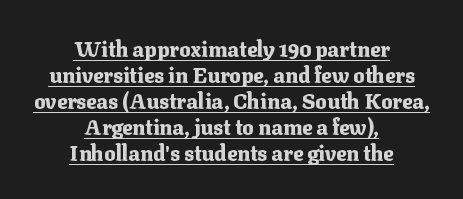
Q: Is the text bold? A: Yes.
Q: Is the text italic (slanted)? A: No, it is upright.
Q: Is the text underlined? A: Yes.
Q: How is the paragraph aligned? A: Centered.
Q: Is the spacing between letters normal or unusually wide? A: Normal.
